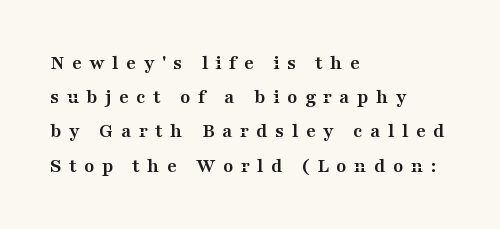
Q: Is the text bold? A: Yes.
Q: Is the text italic (slanted)? A: No, it is upright.
Q: Is the text underlined? A: No.
Q: How is the paragraph aligned? A: Left-aligned.
Q: Is the spacing between letters normal or unusually wide? A: Unusually wide.
Q: Is the spacing between lines tight, normal or loose? A: Normal.
